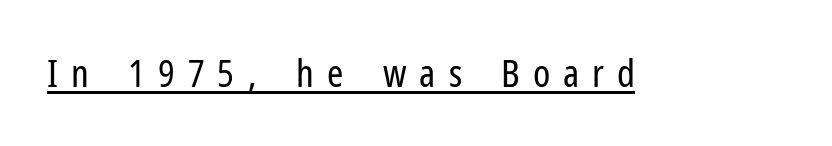
The image shows 39 px regular-weight, condensed sans-serif type, upright; set unusually wide letter spacing (+0.33 em), underlined; low stroke contrast and a medium x-height.
